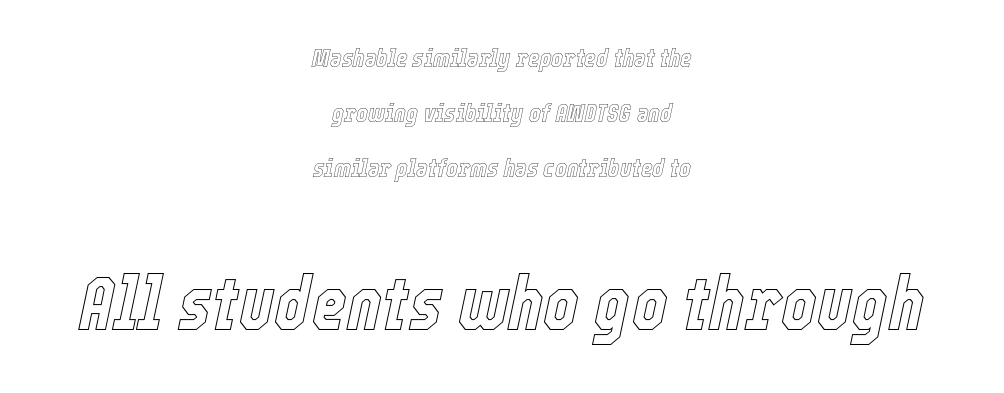
Underline: absent. Where is the straight margin? There isn't one; the lines are centered. Proportional: the letters do not fall into vertical columns. The composition opens small and finishes big.
